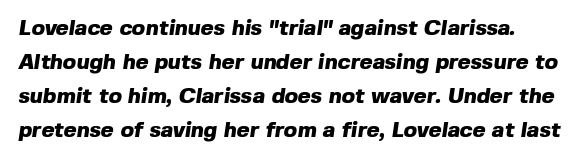
Clear beneath every line of the passage. Line spacing here is normal. The font is running at its bold setting. The rendering keeps characters at their native spacing.
